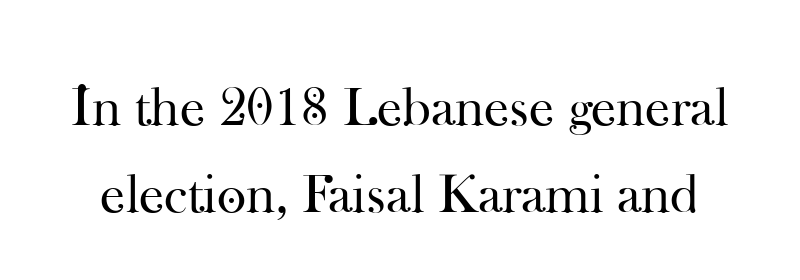
The image shows 56 px regular-weight serif type, upright; set normal line spacing (1.55x), normal letter spacing, not underlined; high stroke contrast and a small x-height.
